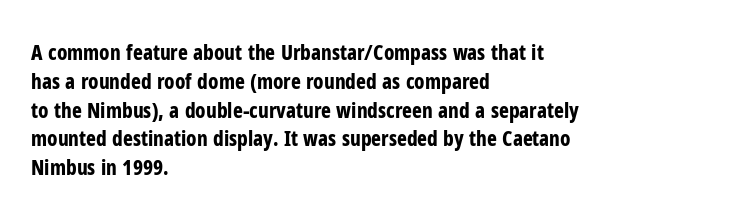
Q: Is the text bold? A: Yes.
Q: Is the text italic (slanted)? A: No, it is upright.
Q: Is the text underlined? A: No.
Q: How is the paragraph aligned? A: Left-aligned.
Q: Is the spacing between letters normal or unusually wide? A: Normal.
Q: Is the spacing between lines tight, normal or loose? A: Normal.
